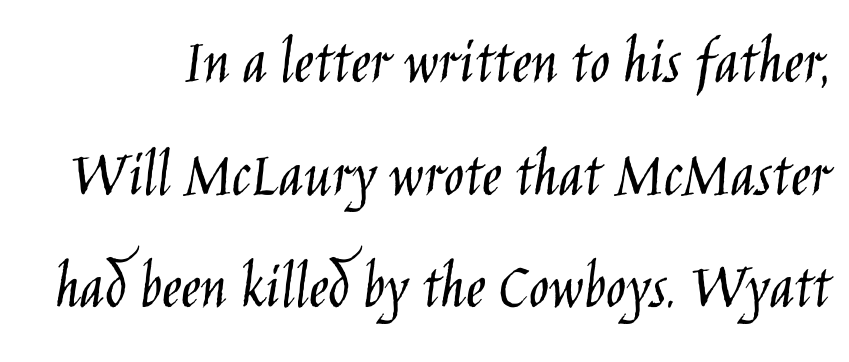
The lines sit at an ordinary, default distance from one another. Weight: regular or lighter. Each letter keeps its own natural width here, so spacing adapts to shape. Standard letterfit; no display-style spreading of the glyphs. The rendering shows plain stroke endings on the letterforms — a sans-serif design.
